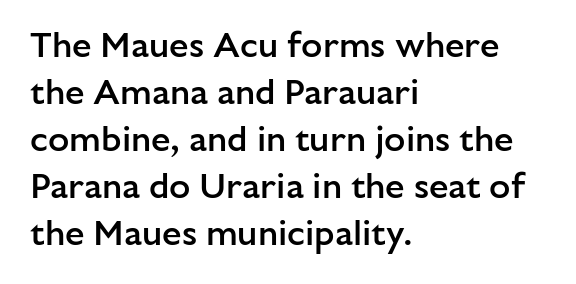
{"serif": "no", "italic": "no", "bold": "semi", "weight": "semibold", "width": "normal", "stroke_contrast": "low", "x_height": "medium", "monospaced": "no", "underline": "no", "align": "left", "line_spacing": "normal", "line_spacing_ratio": 1.34, "letter_spacing": "normal", "letter_spacing_em": 0.0, "glyph_px": 35}
